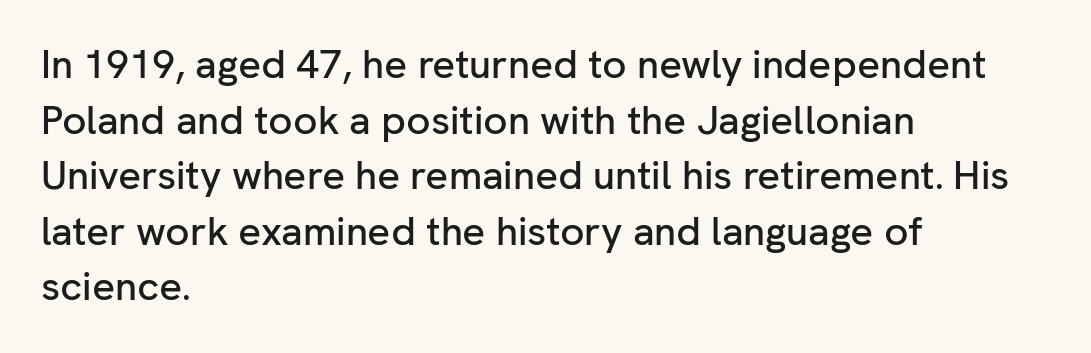
The image shows 40 px sans-serif type, upright; set left-aligned, normal line spacing (1.39x), normal letter spacing, not underlined; low stroke contrast and a medium x-height.
